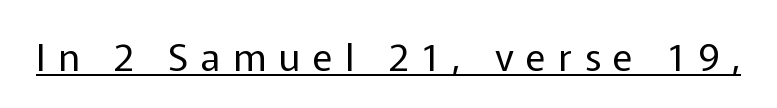
The image shows 38 px regular-weight sans-serif type, upright; set unusually wide letter spacing (+0.33 em), underlined; low stroke contrast and a medium x-height.
